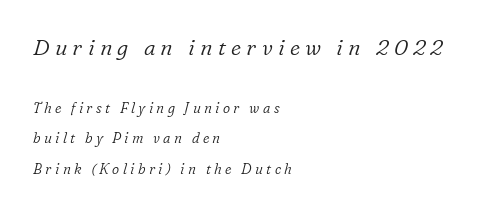
The image shows 22 px text type, italic (leaning right); set left-aligned, loose line spacing (2.19x), unusually wide letter spacing (+0.24 em), not underlined; the first (top) block is 1.57x larger.
